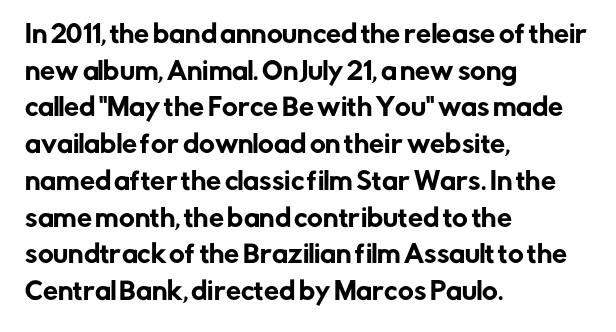
Unlike italic type, these characters show no tilt at all. Glyph-to-glyph distance matches everyday printed text. The line-height multiplier appears to be the usual default. The rag falls on the right side of this text block.
